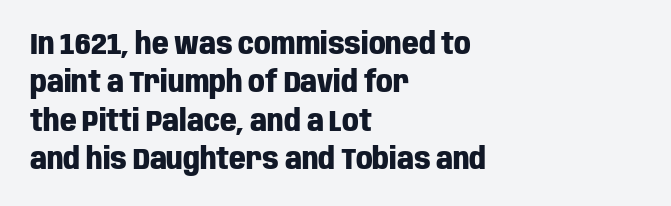
Quick note: interline space is typical. There is no visible air inserted between adjacent glyphs. Teacher's note: observe the even left margin — that is flush-left alignment. The type sits square on the baseline with zero lean.
